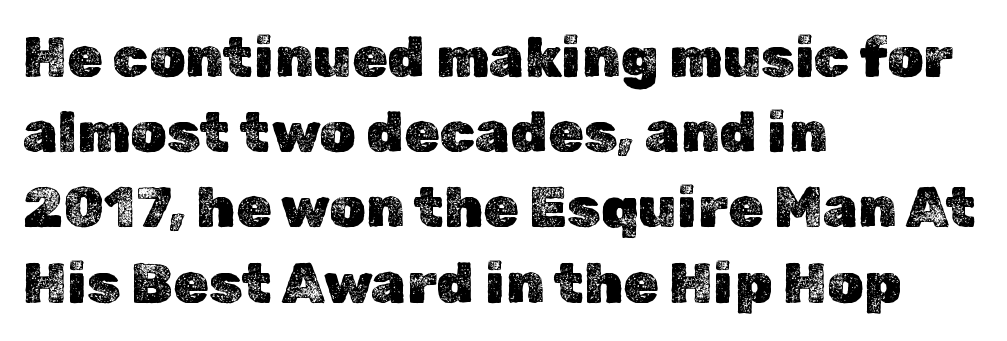
Q: Is the text italic (slanted)? A: No, it is upright.
Q: Is the text underlined? A: No.
Q: How is the paragraph aligned? A: Left-aligned.
Q: Is the spacing between letters normal or unusually wide? A: Normal.
Q: Is the spacing between lines tight, normal or loose? A: Normal.
Q: Width (condensed, normal, or wide)? A: Normal.
Q: x-height? A: Medium.
Q: Monospaced? A: No.
